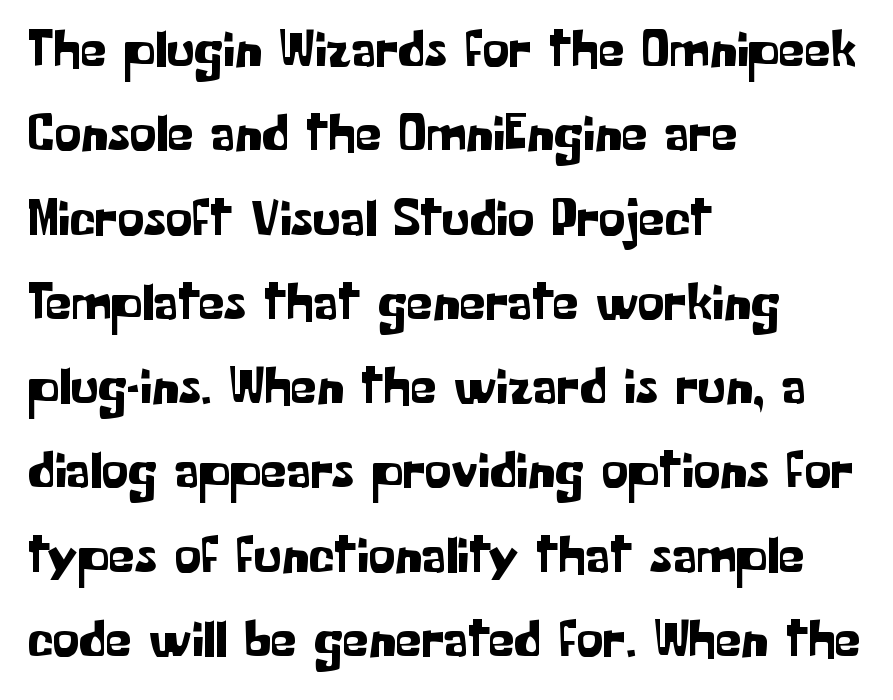
Words appear dense and cohesive because spacing is normal. Interline gaps are of average width in this sample. Only glyphs here, with clear space below each row. Ordinary non-slanted type is in use. This sample is left-justified, so line endings fall wherever the words run out.
